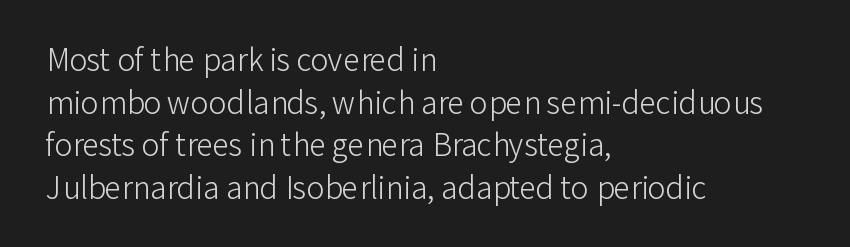
Q: Is the text bold? A: No.
Q: Is the text italic (slanted)? A: No, it is upright.
Q: Is the typeface a serif or a sans-serif typeface? A: Sans-serif.
Q: Is the text underlined? A: No.
Q: How is the paragraph aligned? A: Left-aligned.
Q: Is the spacing between letters normal or unusually wide? A: Normal.
Q: Is the spacing between lines tight, normal or loose? A: Normal.
Q: Width (condensed, normal, or wide)? A: Normal.
Q: Stroke contrast? A: Low.
Q: x-height? A: Medium.
Q: Monospaced? A: No.
